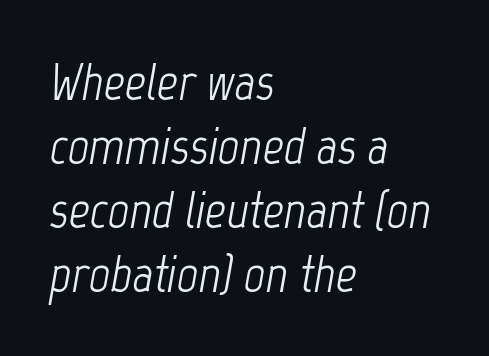
The image shows 52 px light, condensed type, italic (leaning right); set left-aligned, line spacing 1.23x, normal letter spacing, not underlined; low stroke contrast and a medium x-height.
